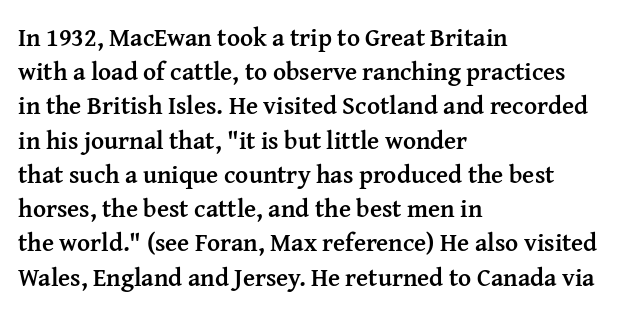
{"italic": "no", "bold": "yes", "underline": "no", "align": "left", "line_spacing": "normal", "line_spacing_ratio": 1.37, "letter_spacing": "normal", "letter_spacing_em": 0.0, "glyph_px": 25}
